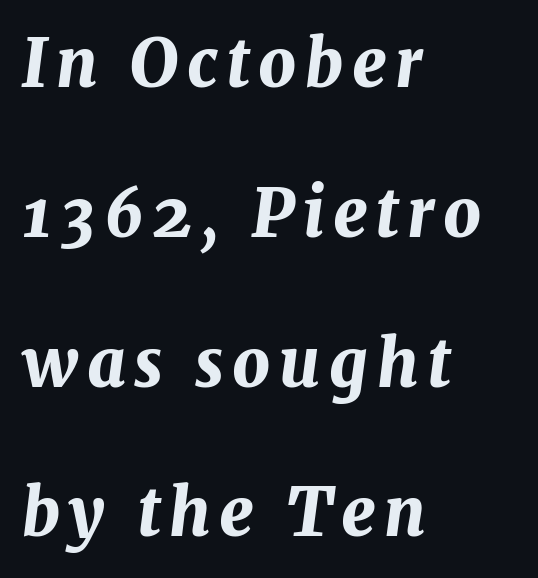
The image shows 66 px bold type, italic (leaning right); set left-aligned, loose line spacing (2.27x), not underlined; medium stroke contrast and a medium x-height.
